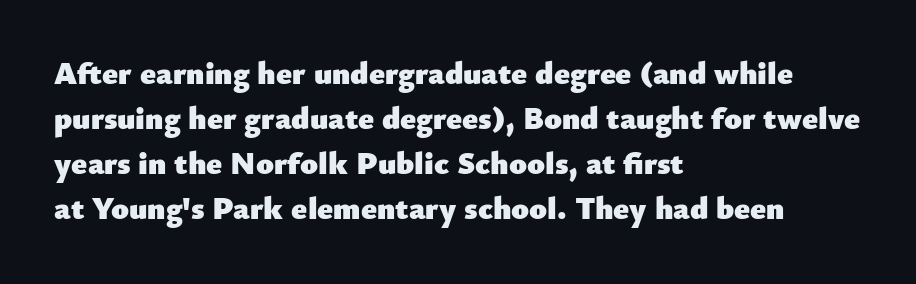
The image shows 32 px heavy sans-serif type, upright; set left-aligned, normal line spacing (1.41x), normal letter spacing, not underlined; low stroke contrast and a small x-height.
